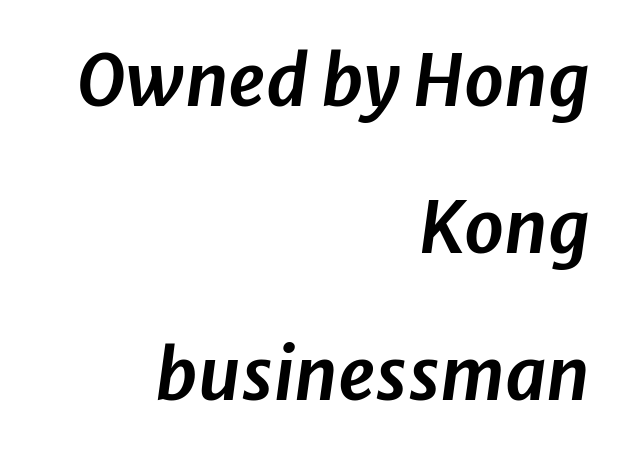
{"italic": "yes", "lean": "right", "slant_degrees": 8, "width": "normal", "stroke_contrast": "low", "x_height": "medium", "monospaced": "no", "underline": "no", "align": "right", "line_spacing": "loose", "line_spacing_ratio": 2.07, "letter_spacing": "normal", "letter_spacing_em": 0.0, "glyph_px": 71}
